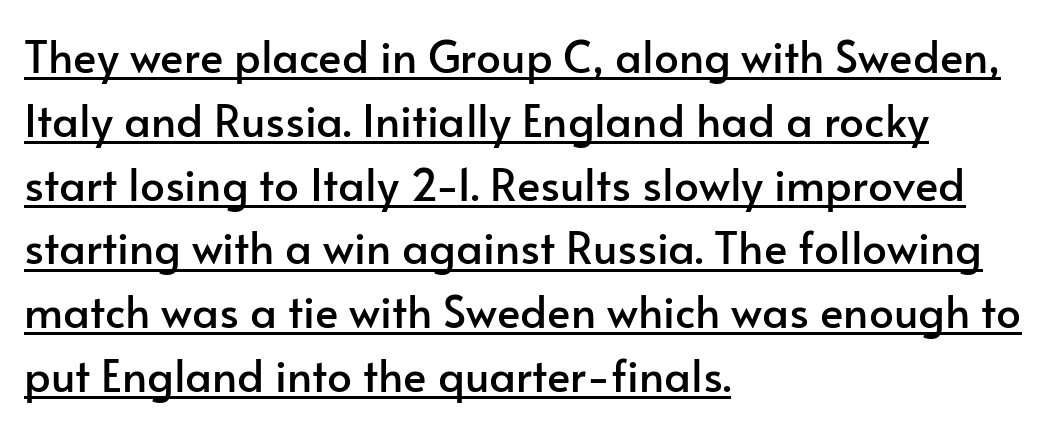
The image shows 44 px sans-serif type, upright; set left-aligned, normal line spacing (1.45x), normal letter spacing, underlined; low stroke contrast and a small x-height.
